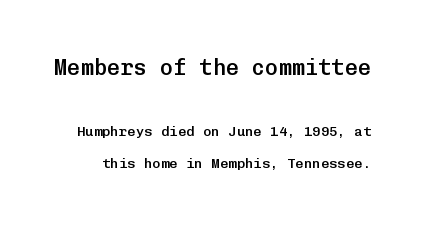
The image shows 22 px text type, upright; set loose line spacing (2.3x), normal letter spacing, not underlined; the first (top) block is 1.57x larger.
